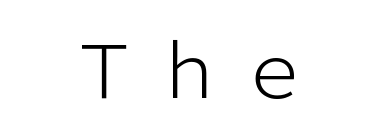
Q: Is the text bold? A: No.
Q: Is the text italic (slanted)? A: No, it is upright.
Q: Is the typeface a serif or a sans-serif typeface? A: Sans-serif.
Q: Is the text underlined? A: No.
Q: Width (condensed, normal, or wide)? A: Normal.
Q: Stroke contrast? A: Low.
Q: x-height? A: Medium.
Q: Monospaced? A: No.
